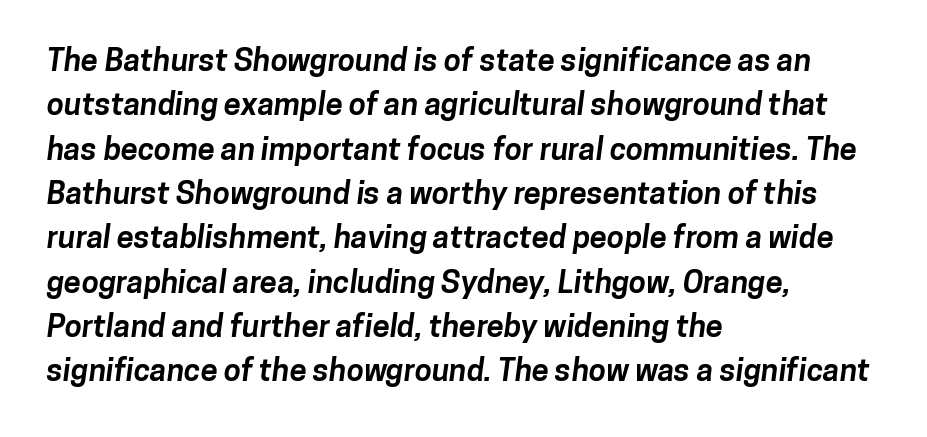
The image shows 31 px bold sans-serif type; set left-aligned, normal line spacing (1.43x), normal letter spacing, not underlined; low stroke contrast and a medium x-height.
